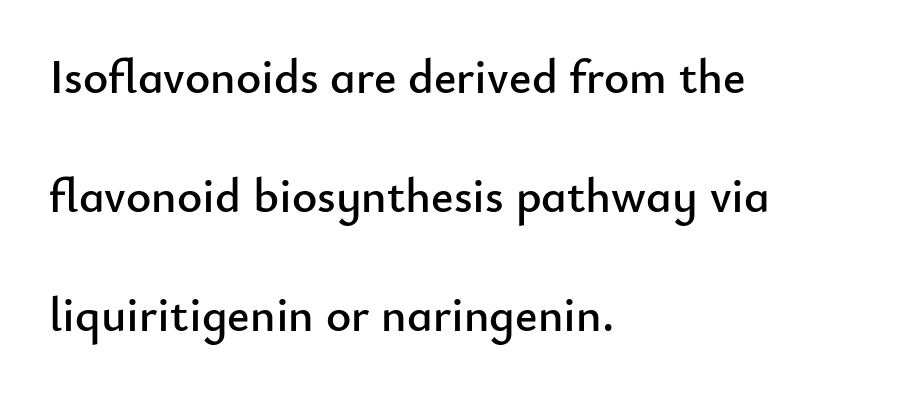
Q: Is the text italic (slanted)? A: No, it is upright.
Q: Is the typeface a serif or a sans-serif typeface? A: Sans-serif.
Q: Is the text underlined? A: No.
Q: How is the paragraph aligned? A: Left-aligned.
Q: Is the spacing between letters normal or unusually wide? A: Normal.
Q: Is the spacing between lines tight, normal or loose? A: Loose.
Q: Width (condensed, normal, or wide)? A: Normal.
Q: Stroke contrast? A: Low.
Q: x-height? A: Small.
Q: Monospaced? A: No.
